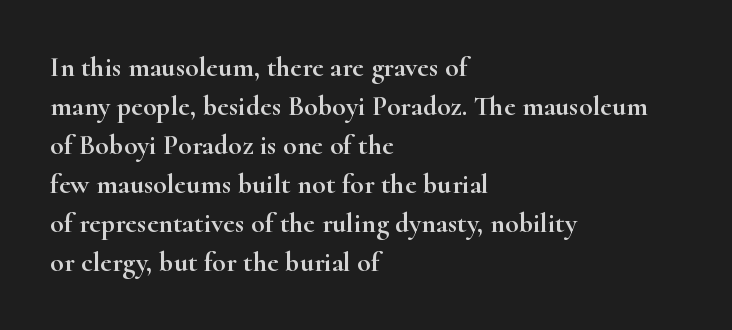
The image shows 28 px wide serif type, upright; set left-aligned, normal line spacing (1.39x), normal letter spacing, not underlined; high stroke contrast and a small x-height.
